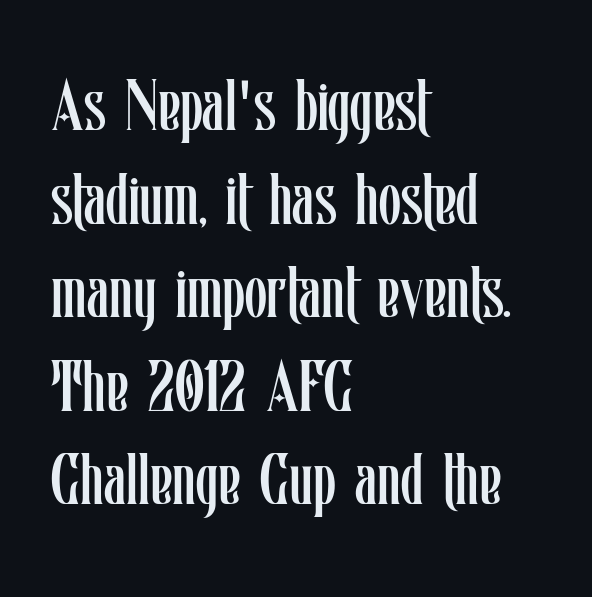
The face used here is proportionally spaced, like ordinary book or web type. Normally led — the rows are evenly, conventionally spaced. This sample uses plain, unmodified letter spacing. Italic? Not at all — the glyphs are vertical. Descender tails drop into unmarked territory.
